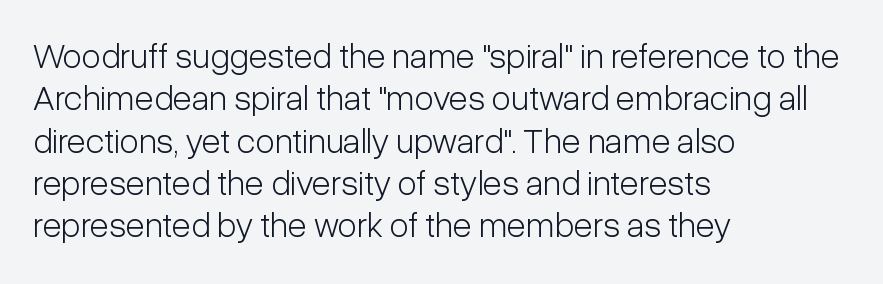
Q: Is the text bold? A: No.
Q: Is the text italic (slanted)? A: No, it is upright.
Q: Is the typeface a serif or a sans-serif typeface? A: Sans-serif.
Q: Is the text underlined? A: No.
Q: How is the paragraph aligned? A: Left-aligned.
Q: Is the spacing between letters normal or unusually wide? A: Normal.
Q: Width (condensed, normal, or wide)? A: Condensed.
Q: Stroke contrast? A: Low.
Q: x-height? A: Medium.
Q: Monospaced? A: No.
